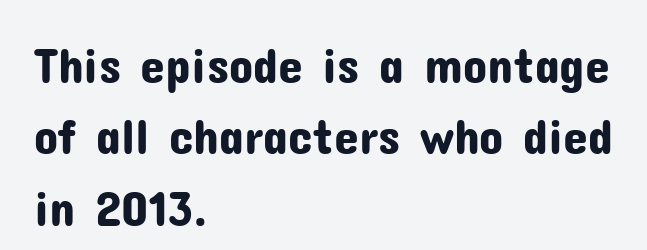
{"serif": "no", "italic": "no", "width": "normal", "stroke_contrast": "low", "x_height": "medium", "monospaced": "no", "underline": "no", "align": "left", "line_spacing": "normal", "line_spacing_ratio": 1.43, "letter_spacing": "normal", "letter_spacing_em": 0.0, "glyph_px": 50}
